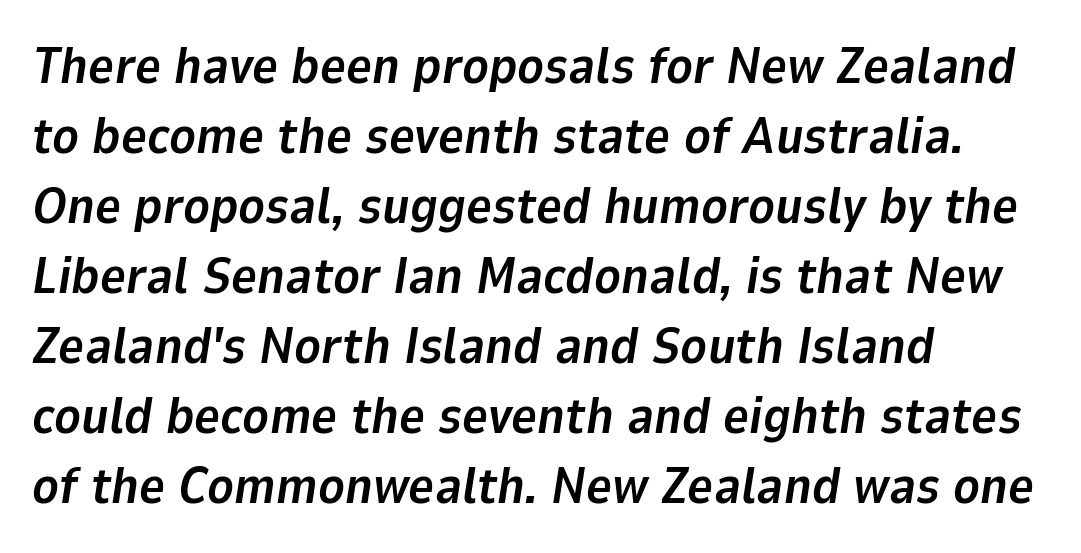
Q: Is the text bold? A: Yes.
Q: Is the text italic (slanted)? A: Yes, it leans right by about 9 degrees.
Q: Is the text underlined? A: No.
Q: How is the paragraph aligned? A: Left-aligned.
Q: Is the spacing between letters normal or unusually wide? A: Normal.
Q: Is the spacing between lines tight, normal or loose? A: Normal.
Q: Width (condensed, normal, or wide)? A: Normal.
Q: Stroke contrast? A: Low.
Q: x-height? A: Medium.
Q: Monospaced? A: No.
